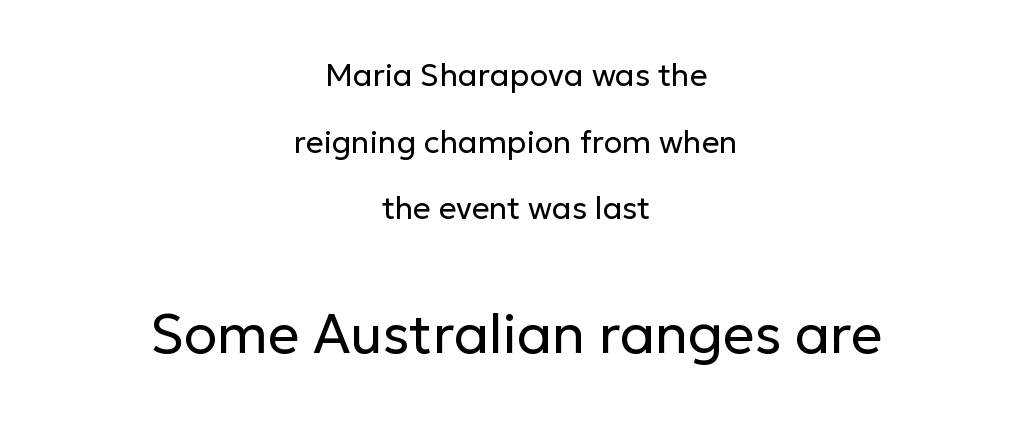
The image shows 55 px regular-weight sans-serif type, upright; set centered, loose line spacing (2.15x), normal letter spacing, not underlined; the second (bottom) block is 1.77x larger; low stroke contrast and a medium x-height.
